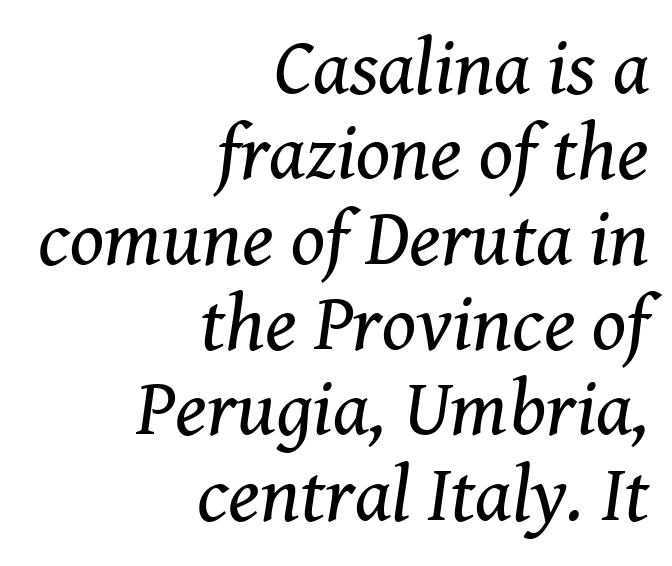
Q: Is the text bold? A: No.
Q: Is the text italic (slanted)? A: Yes, it leans right by about 8 degrees.
Q: Is the typeface a serif or a sans-serif typeface? A: Serif.
Q: Is the text underlined? A: No.
Q: How is the paragraph aligned? A: Right-aligned.
Q: Is the spacing between letters normal or unusually wide? A: Normal.
Q: Is the spacing between lines tight, normal or loose? A: Tight.
Q: Width (condensed, normal, or wide)? A: Normal.
Q: Stroke contrast? A: Medium.
Q: x-height? A: Medium.
Q: Monospaced? A: No.
